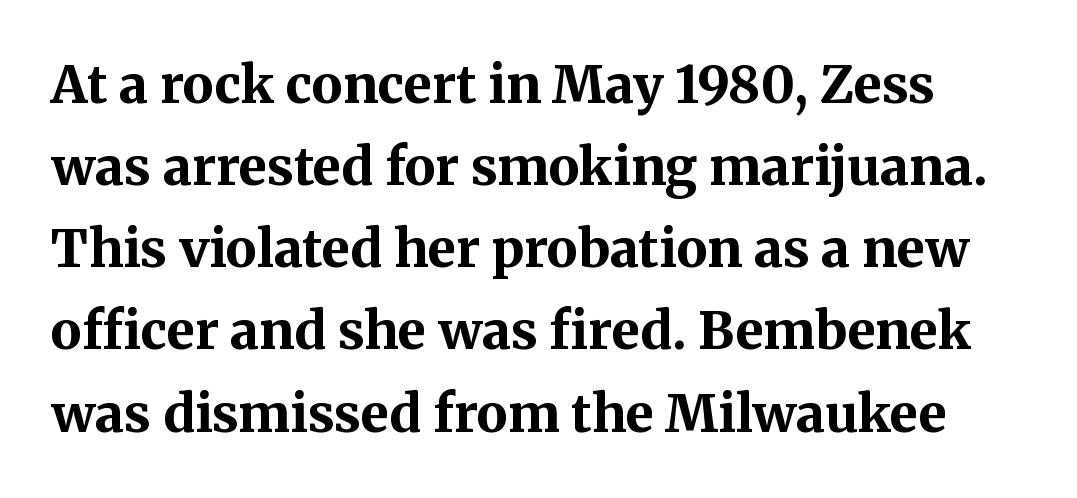
Q: Is the text bold? A: Yes.
Q: Is the text italic (slanted)? A: No, it is upright.
Q: Is the typeface a serif or a sans-serif typeface? A: Serif.
Q: Is the text underlined? A: No.
Q: Is the spacing between letters normal or unusually wide? A: Normal.
Q: Is the spacing between lines tight, normal or loose? A: Normal.
Q: Width (condensed, normal, or wide)? A: Normal.
Q: Stroke contrast? A: Medium.
Q: x-height? A: Medium.
Q: Monospaced? A: No.
